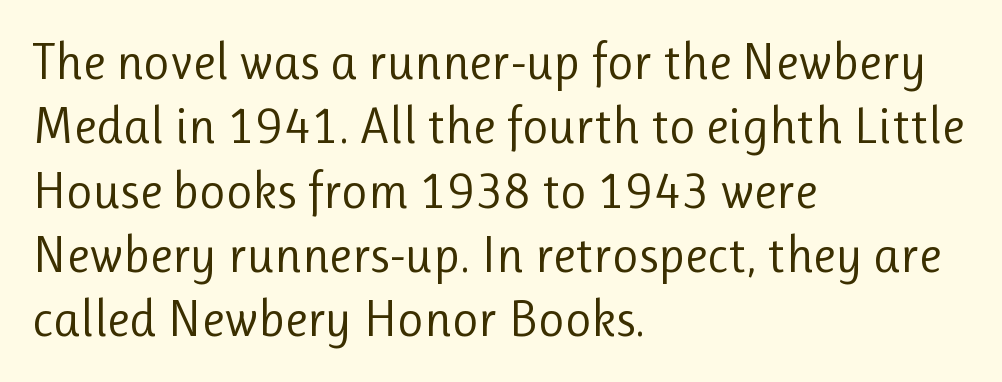
{"serif": "no", "italic": "no", "bold": "no", "weight": "regular", "width": "normal", "stroke_contrast": "low", "x_height": "medium", "monospaced": "no", "underline": "no", "align": "left", "line_spacing": "normal", "line_spacing_ratio": 1.26, "letter_spacing": "normal", "letter_spacing_em": 0.0, "glyph_px": 51}
